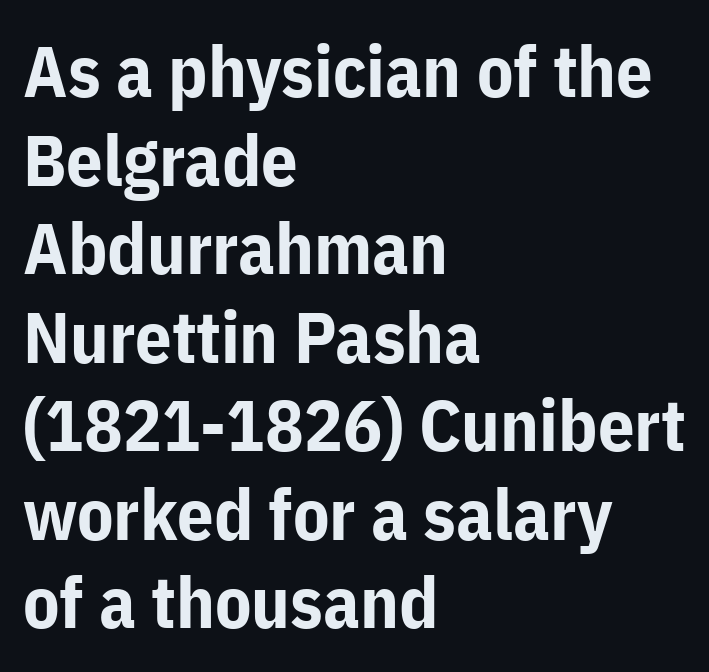
Q: Is the text bold? A: Yes.
Q: Is the text italic (slanted)? A: No, it is upright.
Q: Is the typeface a serif or a sans-serif typeface? A: Sans-serif.
Q: Is the text underlined? A: No.
Q: How is the paragraph aligned? A: Left-aligned.
Q: Is the spacing between letters normal or unusually wide? A: Normal.
Q: Width (condensed, normal, or wide)? A: Normal.
Q: Stroke contrast? A: Low.
Q: x-height? A: Medium.
Q: Monospaced? A: No.
